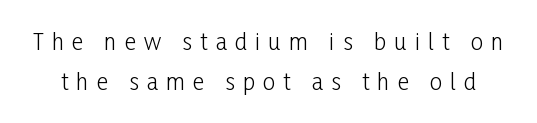
Do the letters lean? They stand straight. Spacing between characters has been opened up far beyond the box default. Bold? No — there's no thickening of the strokes. Words float on clear page, feet unadorned.
